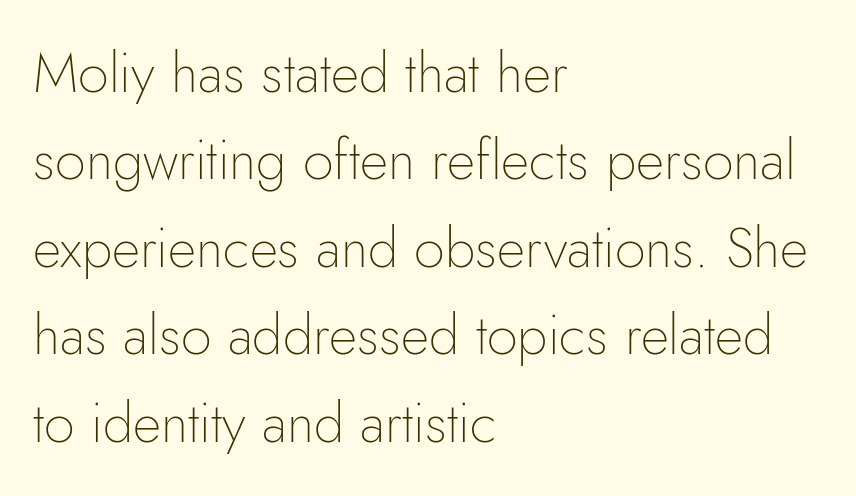
The font's upright variant was chosen for this text. Proportional: the letters do not fall into vertical columns. Between one letter and the next there's only the usual sliver of space. Vertical spacing — default. Is the type heavy? It reads as light-to-regular instead. The glyphs in this specimen are sans serif.
